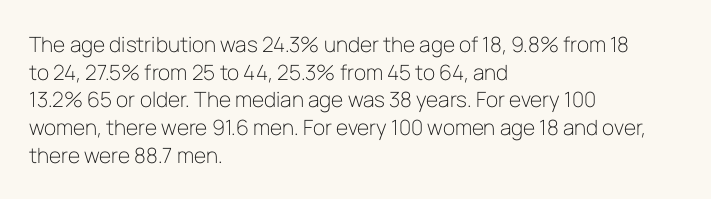
Every stem runs plumb, perpendicular to the baseline. Leftover space on each line is placed entirely after the last word. Check the space under the baseline: it is left empty. This reads as an unemphasized weight, regular at the heaviest. Caption: standard tracking, unaltered.
